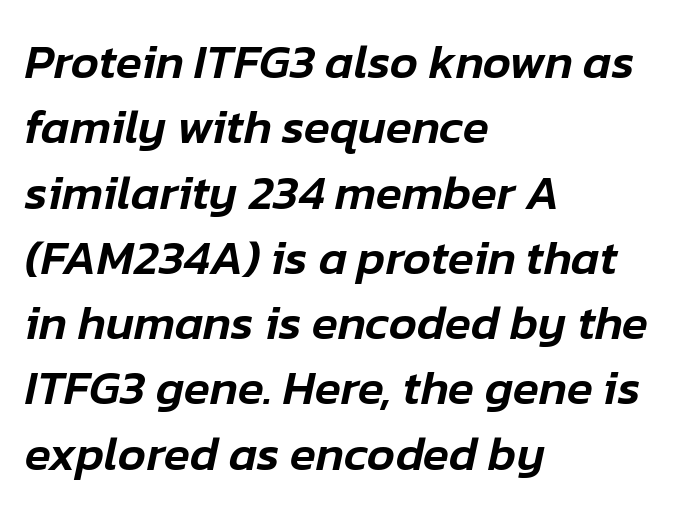
Q: Is the text italic (slanted)? A: Yes, it leans right by about 12 degrees.
Q: Is the text underlined? A: No.
Q: How is the paragraph aligned? A: Left-aligned.
Q: Is the spacing between letters normal or unusually wide? A: Normal.
Q: Is the spacing between lines tight, normal or loose? A: Normal.
Q: Width (condensed, normal, or wide)? A: Normal.
Q: Stroke contrast? A: Low.
Q: x-height? A: Medium.
Q: Monospaced? A: No.
